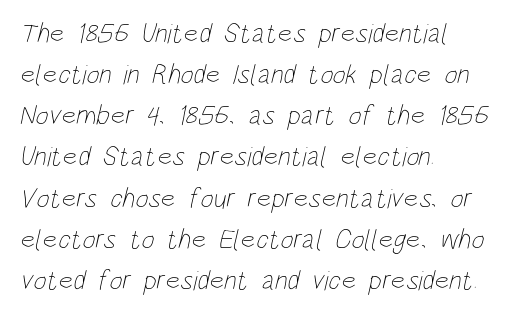
Q: Is the text bold? A: No.
Q: Is the text underlined? A: No.
Q: How is the paragraph aligned? A: Left-aligned.
Q: Is the spacing between letters normal or unusually wide? A: Normal.
Q: Is the spacing between lines tight, normal or loose? A: Normal.
Q: Width (condensed, normal, or wide)? A: Condensed.
Q: Stroke contrast? A: Low.
Q: x-height? A: Large.
Q: Monospaced? A: No.
